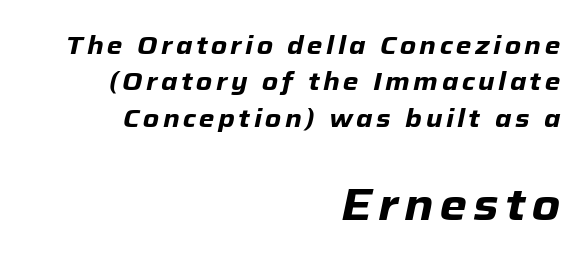
Notice how the passage keeps a crisp vertical edge on the right only. What's the leading like? Ordinary, nothing unusual. I'd describe the lettering as bold — thick and assertive. Words float on clear page, feet unadorned.
